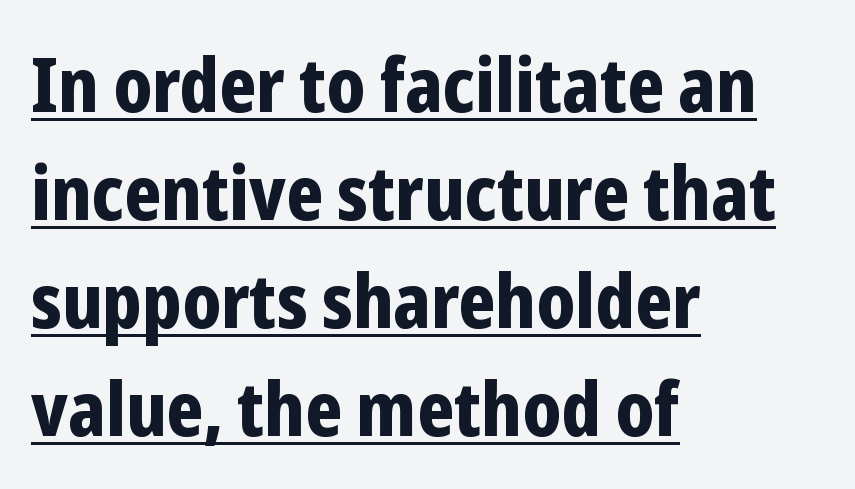
{"serif": "no", "italic": "no", "bold": "yes", "weight": "bold", "width": "condensed", "stroke_contrast": "low", "x_height": "medium", "monospaced": "no", "underline": "yes", "align": "left", "line_spacing": "normal", "line_spacing_ratio": 1.44, "letter_spacing": "normal", "letter_spacing_em": 0.0, "glyph_px": 75}
